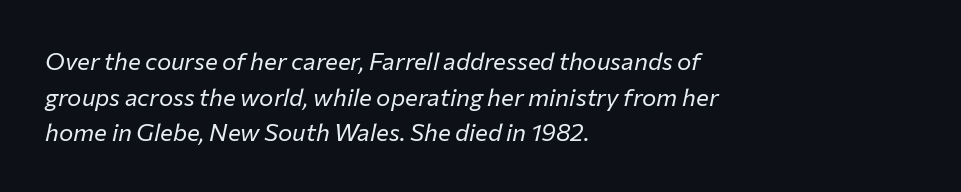
The image shows 24 px text type, italic (leaning right); set left-aligned, normal line spacing (1.48x), normal letter spacing, not underlined.
